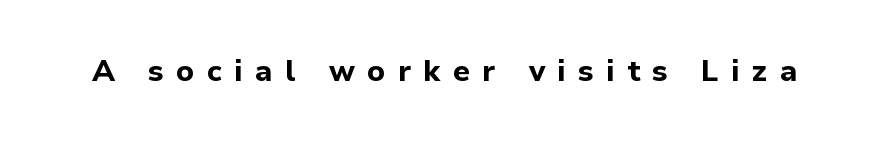
Q: Is the text bold? A: Yes.
Q: Is the text italic (slanted)? A: No, it is upright.
Q: Is the typeface a serif or a sans-serif typeface? A: Sans-serif.
Q: Is the text underlined? A: No.
Q: Is the spacing between letters normal or unusually wide? A: Unusually wide.
Q: Width (condensed, normal, or wide)? A: Normal.
Q: Stroke contrast? A: Low.
Q: x-height? A: Medium.
Q: Monospaced? A: No.
